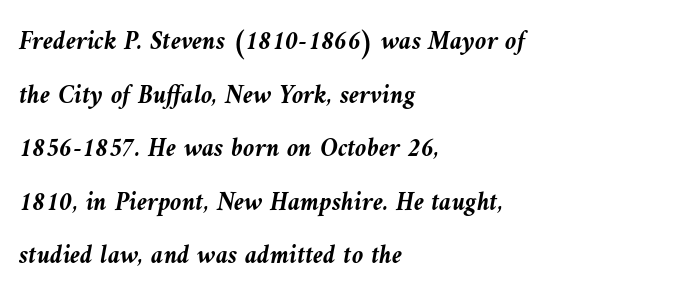
{"italic": "yes", "lean": "left", "slant_degrees": 9, "bold": "yes", "underline": "no", "align": "left", "line_spacing": "loose", "line_spacing_ratio": 2.06, "letter_spacing": "normal", "letter_spacing_em": 0.0, "glyph_px": 26}
